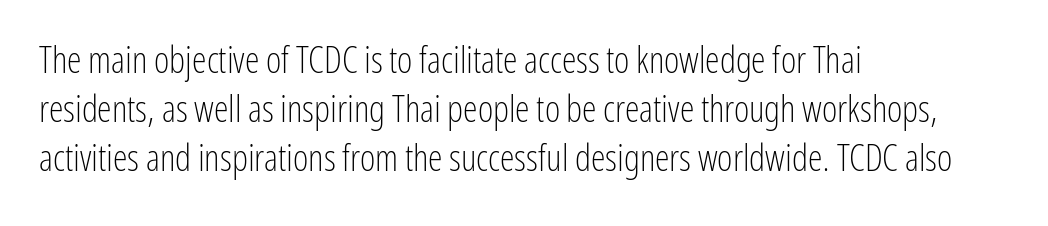
{"serif": "no", "italic": "no", "bold": "no", "weight": "light", "width": "condensed", "stroke_contrast": "low", "x_height": "medium", "monospaced": "no", "underline": "no", "align": "left", "line_spacing": "normal", "line_spacing_ratio": 1.32, "letter_spacing": "normal", "letter_spacing_em": 0.0, "glyph_px": 37}
